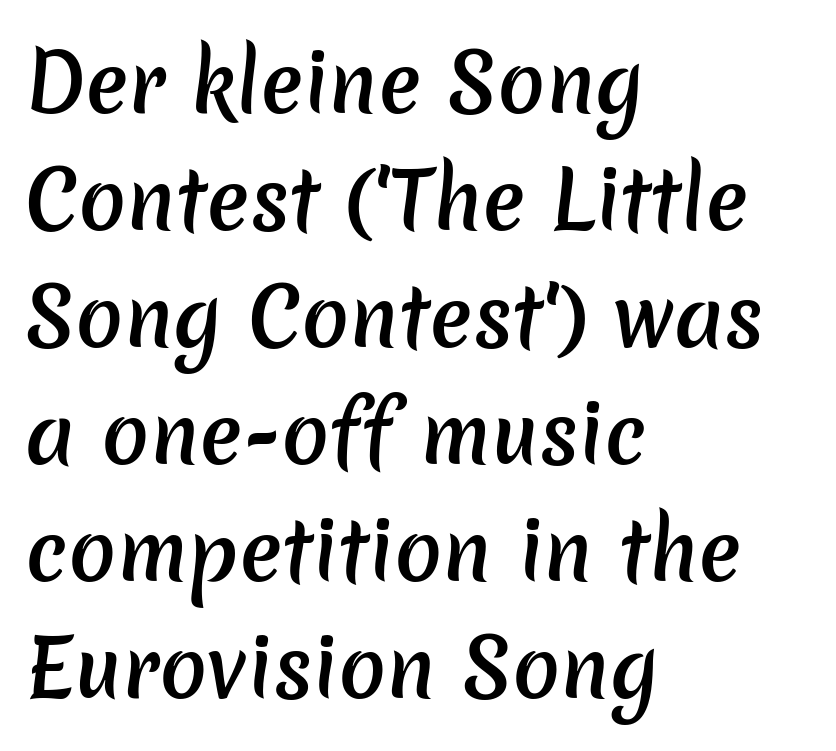
Are there feet on the stems? There aren't — it's a sans. The rendering uses natural spacing where letterforms have individual widths. Summary of vertical rhythm: regular, with standard interline spacing. Each row of text sits above clean, open space. One-word summary of the alignment: left.
